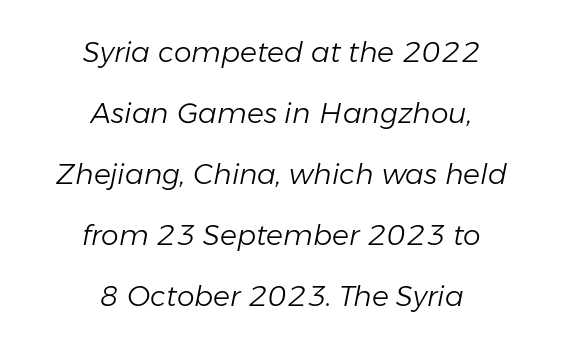
These lines are rendered in a variable-pitch font. Is the type slanted? Yes — the strokes lean at a clear angle. Type without underlining. Casual observation: everything's sitting right in the middle. Baseline-to-baseline distance is far greater than the letter height.
